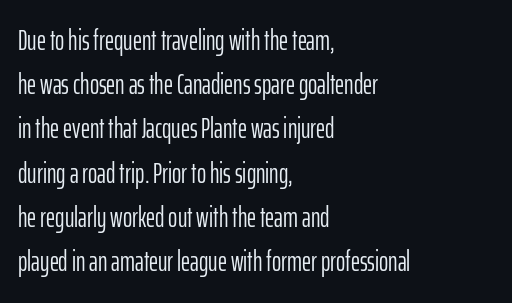
The image shows 28 px light, condensed sans-serif type, upright; set left-aligned, normal line spacing (1.58x), normal letter spacing, not underlined; low stroke contrast and a medium x-height.
